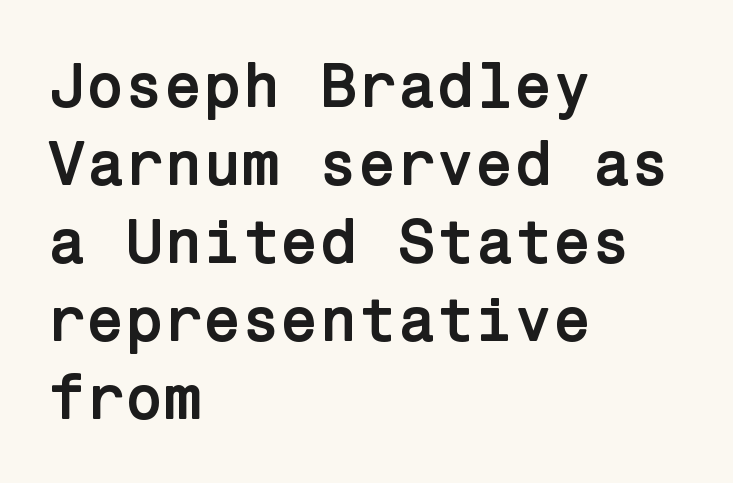
The baseline area is clear. Italic: no, the glyphs are upright roman. Caption: multi-line text, flush left, ragged right. Look at the stroke-to-counter ratio: heavy, a bold.
